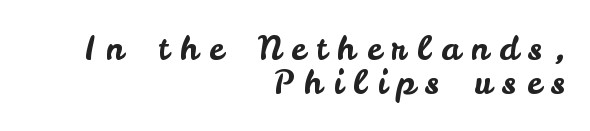
{"serif": "no", "width": "normal", "stroke_contrast": "low", "x_height": "small", "monospaced": "no", "underline": "no", "align": "right", "line_spacing": "tight", "line_spacing_ratio": 1.04, "letter_spacing": "wide", "letter_spacing_em": 0.33, "glyph_px": 33}
